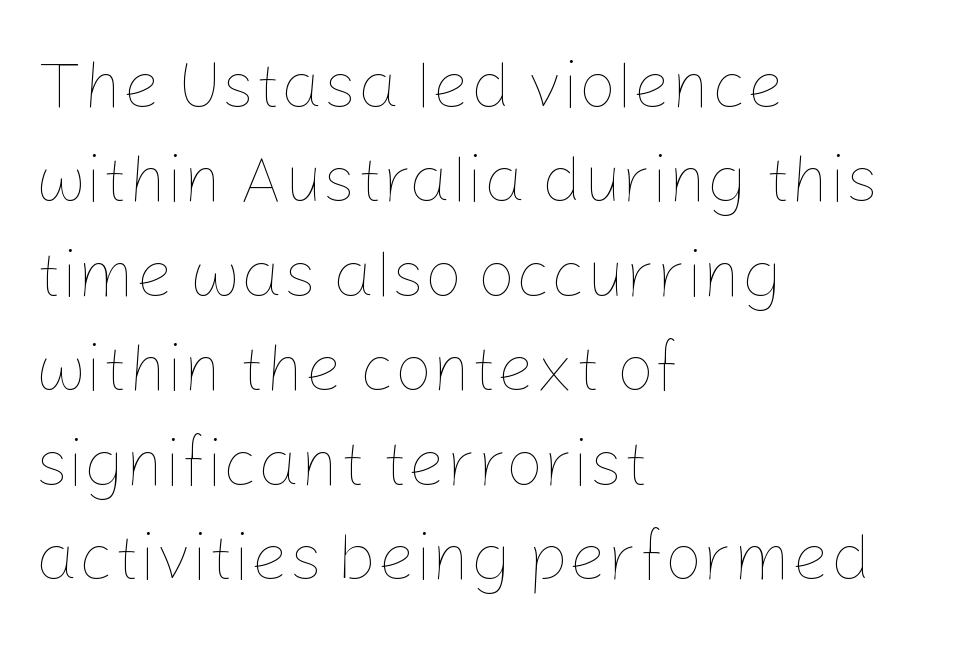
Q: Is the text bold? A: No.
Q: Is the text italic (slanted)? A: No, it is upright.
Q: Is the text underlined? A: No.
Q: How is the paragraph aligned? A: Left-aligned.
Q: Is the spacing between letters normal or unusually wide? A: Normal.
Q: Is the spacing between lines tight, normal or loose? A: Normal.
Q: Width (condensed, normal, or wide)? A: Normal.
Q: Stroke contrast? A: Low.
Q: x-height? A: Medium.
Q: Monospaced? A: No.
